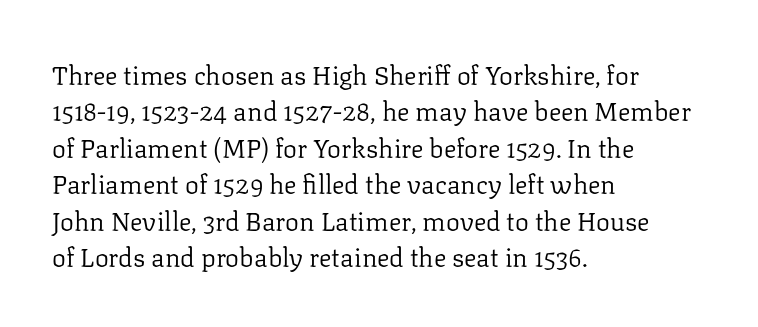
Q: Is the text bold? A: No.
Q: Is the text italic (slanted)? A: No, it is upright.
Q: Is the text underlined? A: No.
Q: How is the paragraph aligned? A: Left-aligned.
Q: Is the spacing between letters normal or unusually wide? A: Normal.
Q: Is the spacing between lines tight, normal or loose? A: Normal.
